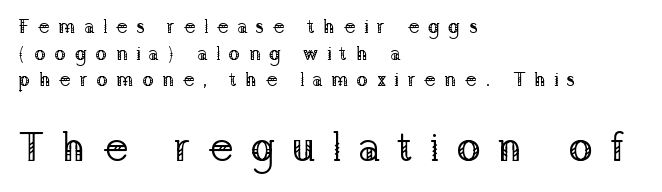
When letters stand straight like this, we call the style roman or upright. There is plenty of visible air inserted between adjacent glyphs. Plain, unruled lines of type. The setting favours the left margin, as ordinary paragraphs usually do. The letters in the lower block stand taller than those in the block above.
